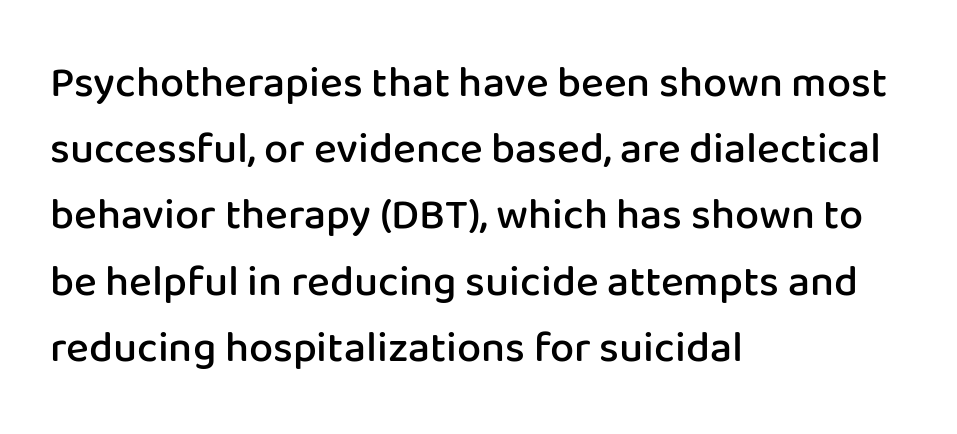
{"serif": "no", "italic": "no", "bold": "semi", "weight": "semibold", "width": "normal", "stroke_contrast": "low", "x_height": "medium", "monospaced": "no", "underline": "no", "align": "left", "line_spacing": "normal", "line_spacing_ratio": 1.54, "letter_spacing": "normal", "letter_spacing_em": 0.0, "glyph_px": 43}
